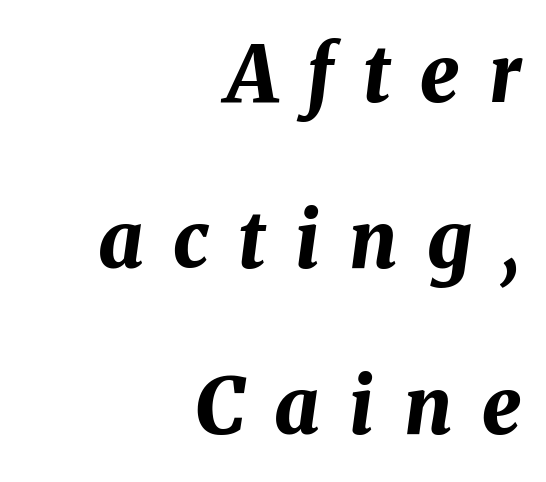
Emphasis by weight is at full strength: bold. Lines of text with bare space underneath. If you drew a line through each stem, it would be angled. This block would shrink considerably if given ordinary leading; it's expanded now. A typesetter would call this proportional, since set widths differ per character. One-word summary of the alignment: right.
